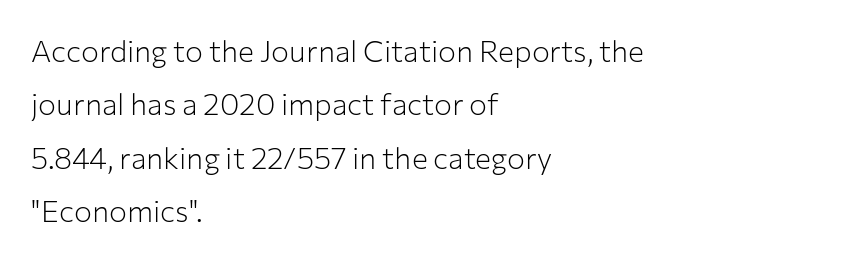
Q: Is the text bold? A: No.
Q: Is the text italic (slanted)? A: No, it is upright.
Q: Is the typeface a serif or a sans-serif typeface? A: Sans-serif.
Q: Is the text underlined? A: No.
Q: How is the paragraph aligned? A: Left-aligned.
Q: Is the spacing between letters normal or unusually wide? A: Normal.
Q: Width (condensed, normal, or wide)? A: Normal.
Q: Stroke contrast? A: Low.
Q: x-height? A: Medium.
Q: Monospaced? A: No.
